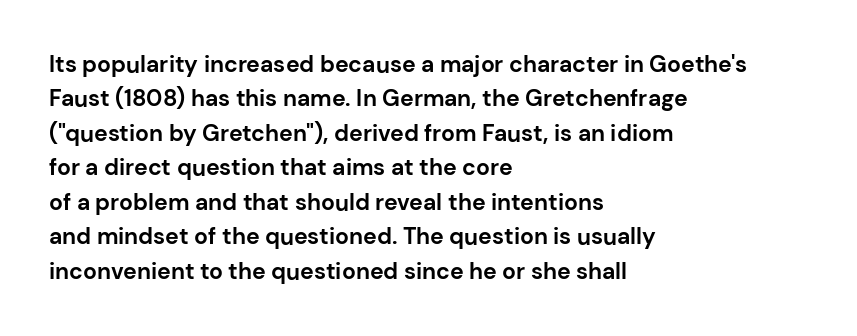
Q: Is the text bold? A: Yes.
Q: Is the text italic (slanted)? A: No, it is upright.
Q: Is the text underlined? A: No.
Q: How is the paragraph aligned? A: Left-aligned.
Q: Is the spacing between letters normal or unusually wide? A: Normal.
Q: Is the spacing between lines tight, normal or loose? A: Normal.
